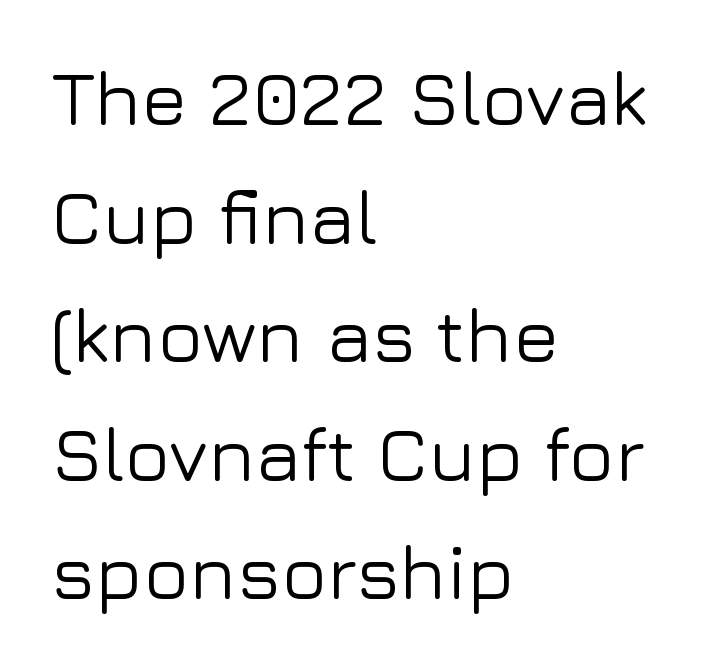
The image shows 76 px sans-serif type, upright; set left-aligned, normal line spacing (1.56x), normal letter spacing, not underlined; low stroke contrast and a medium x-height.
